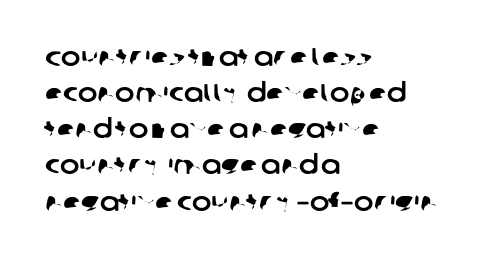
Q: Is the text underlined? A: No.
Q: How is the paragraph aligned? A: Left-aligned.
Q: Is the spacing between letters normal or unusually wide? A: Normal.
Q: Is the spacing between lines tight, normal or loose? A: Normal.
